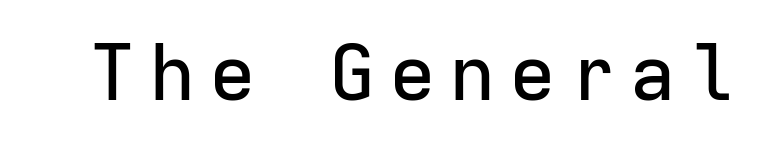
Letters rest on an invisible, unmarked baseline. A typesetter would label this face a sans. Looks like terminal output: every glyph gets an equal slot. The lettering holds an erect, upright posture throughout.
